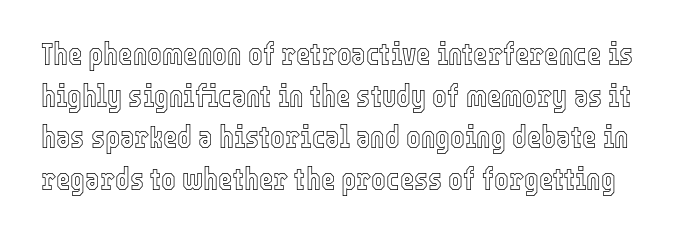
The image shows 31 px condensed type, upright; set normal line spacing (1.34x), normal letter spacing, not underlined; a medium x-height.
